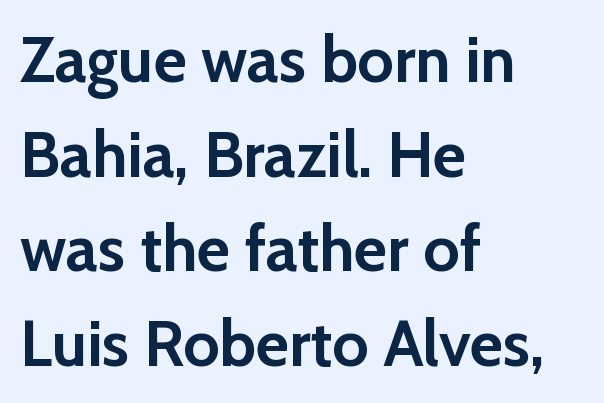
{"serif": "no", "italic": "no", "bold": "yes", "weight": "semibold", "width": "normal", "stroke_contrast": "low", "x_height": "medium", "monospaced": "no", "underline": "no", "align": "left", "line_spacing": "normal", "line_spacing_ratio": 1.48, "letter_spacing": "normal", "letter_spacing_em": 0.0, "glyph_px": 64}
